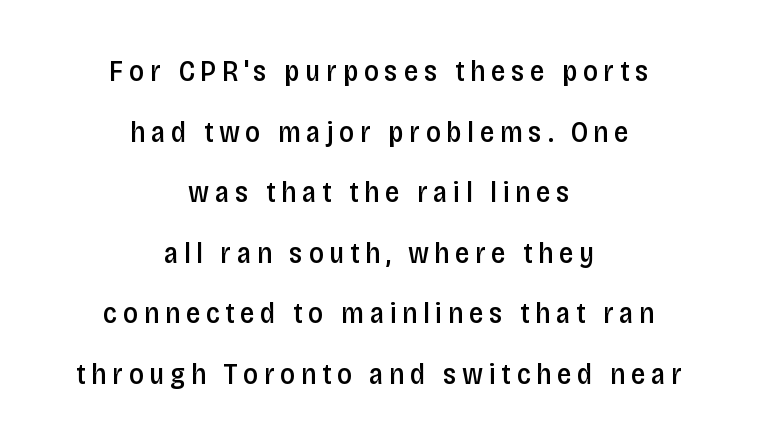
The image shows 29 px semibold, condensed sans-serif type, upright; set centered, loose line spacing (2.09x), not underlined; low stroke contrast and a large x-height.
